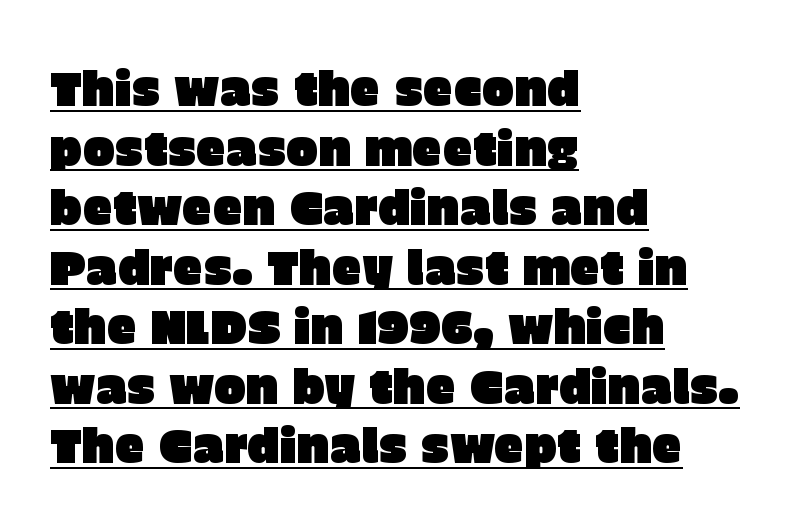
Q: Is the text italic (slanted)? A: No, it is upright.
Q: Is the typeface a serif or a sans-serif typeface? A: Sans-serif.
Q: Is the text underlined? A: Yes.
Q: How is the paragraph aligned? A: Left-aligned.
Q: Is the spacing between letters normal or unusually wide? A: Normal.
Q: Width (condensed, normal, or wide)? A: Normal.
Q: Stroke contrast? A: Low.
Q: x-height? A: Large.
Q: Monospaced? A: No.
